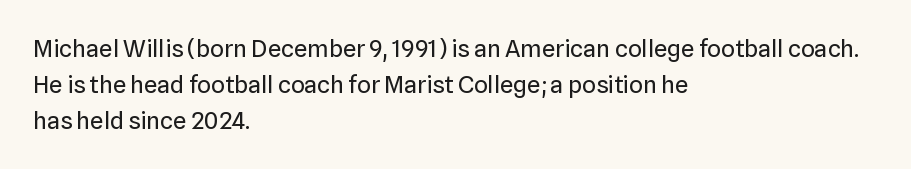
Default kerning and tracking; the words read as compact shapes. Tall strokes in this sample are plumb rather than angled. This rendering uses left alignment, leaving the right contour irregular. Students, observe: this is what conventionally led text looks like. Each stroke keeps to a modest, everyday thickness or less. Honestly, there is no underline to notice here at all.
